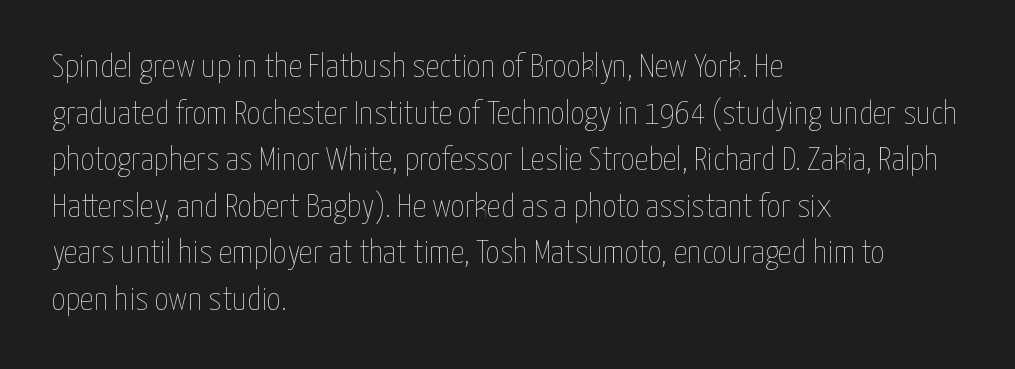
The image shows 34 px thin, condensed type, upright; set left-aligned, normal line spacing (1.37x), normal letter spacing, not underlined; low stroke contrast and a medium x-height.
